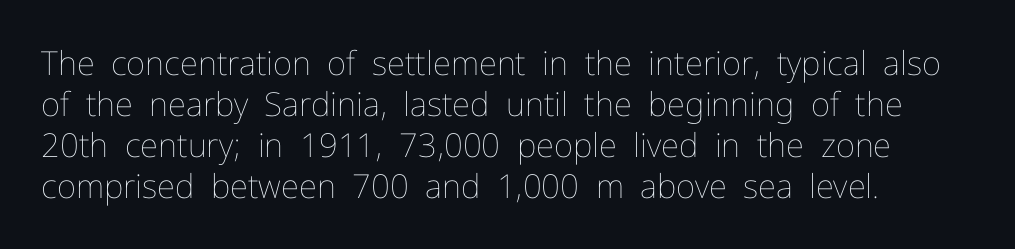
Q: Is the text bold? A: No.
Q: Is the text italic (slanted)? A: No, it is upright.
Q: Is the text underlined? A: No.
Q: How is the paragraph aligned? A: Left-aligned.
Q: Is the spacing between letters normal or unusually wide? A: Normal.
Q: Width (condensed, normal, or wide)? A: Normal.
Q: Stroke contrast? A: Low.
Q: x-height? A: Medium.
Q: Monospaced? A: No.
